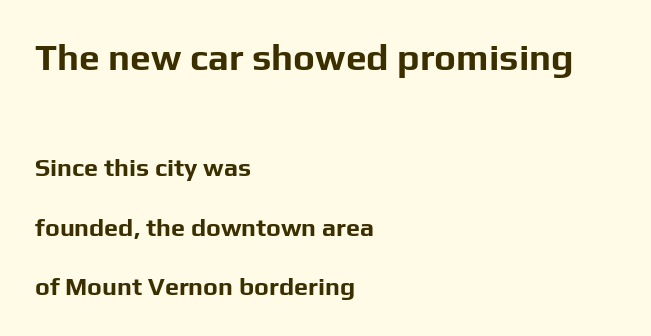
{"serif": "no", "italic": "no", "bold": "yes", "weight": "bold", "width": "normal", "stroke_contrast": "low", "x_height": "medium", "monospaced": "no", "underline": "no", "align": "left", "line_spacing": "loose", "line_spacing_ratio": 2.37, "letter_spacing": "normal", "letter_spacing_em": 0.0, "larger_block": "first", "size_ratio": 1.48, "glyph_px": 37}
